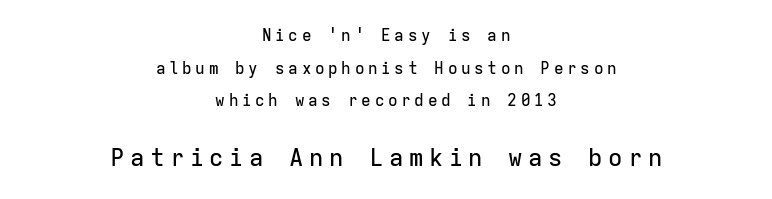
A typesetter would call this leading open, well beyond the default. Horizontally, the lines are justified to the midpoint only. Type size steps up from the first block to the second. What stands out about the letter spacing? Its width — letters are far apart.
